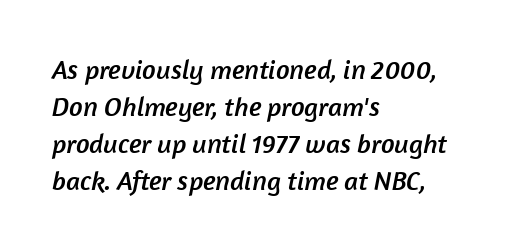
The image shows 27 px text type; set left-aligned, normal line spacing (1.37x), normal letter spacing, not underlined.
